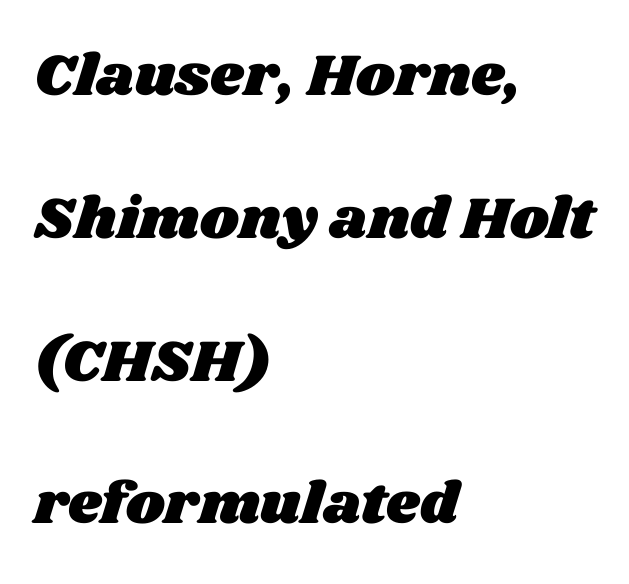
Leading is clearly above the norm, producing a sparse column. Leftover space on each line is placed entirely after the last word. Tracking value appears to be zero — textbook default spacing. The zone under the glyphs is completely vacant.
